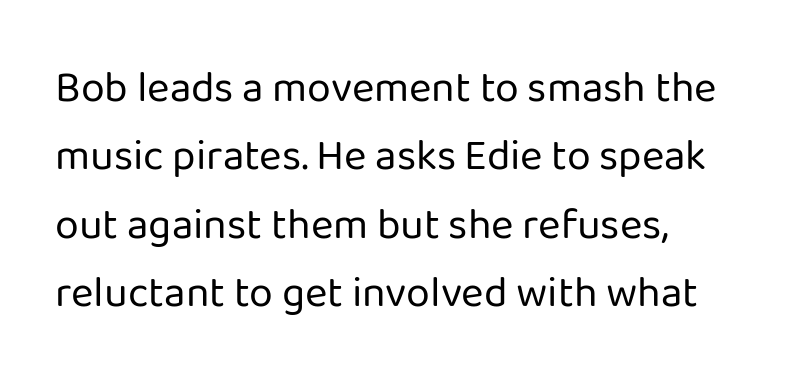
This rendering features lettering with no underline. In terms of leading, this rendering sits right in the middle. Tall strokes in this sample are plumb rather than angled. Is the block centered? No — it sits flush against the left margin.
